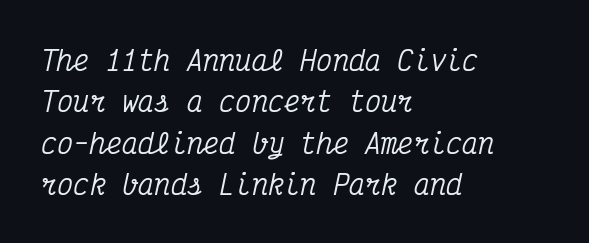
Any mark beneath the type? The region is blank. Nobody touched the tracking dial on this one. Horizontally, the lines are justified to the leading edge only. Style check: oblique. A typesetter would call this leading conventional body-copy spacing.
